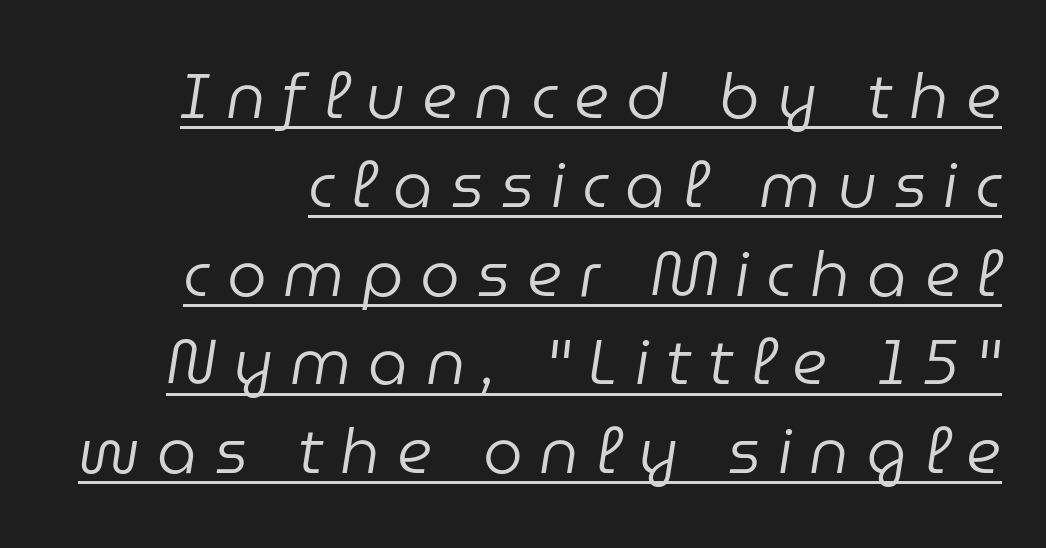
The image shows 63 px regular-weight type, italic (leaning right); set normal line spacing (1.41x), unusually wide letter spacing (+0.27 em), underlined; low stroke contrast and a medium x-height.
